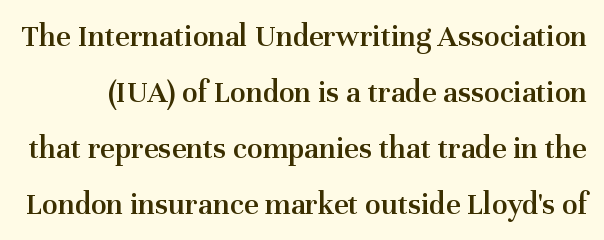
Q: Is the text bold? A: Semi-bold.
Q: Is the text italic (slanted)? A: No, it is upright.
Q: Is the typeface a serif or a sans-serif typeface? A: Serif.
Q: Is the text underlined? A: No.
Q: Is the spacing between letters normal or unusually wide? A: Normal.
Q: Width (condensed, normal, or wide)? A: Normal.
Q: Stroke contrast? A: Medium.
Q: x-height? A: Medium.
Q: Monospaced? A: No.
